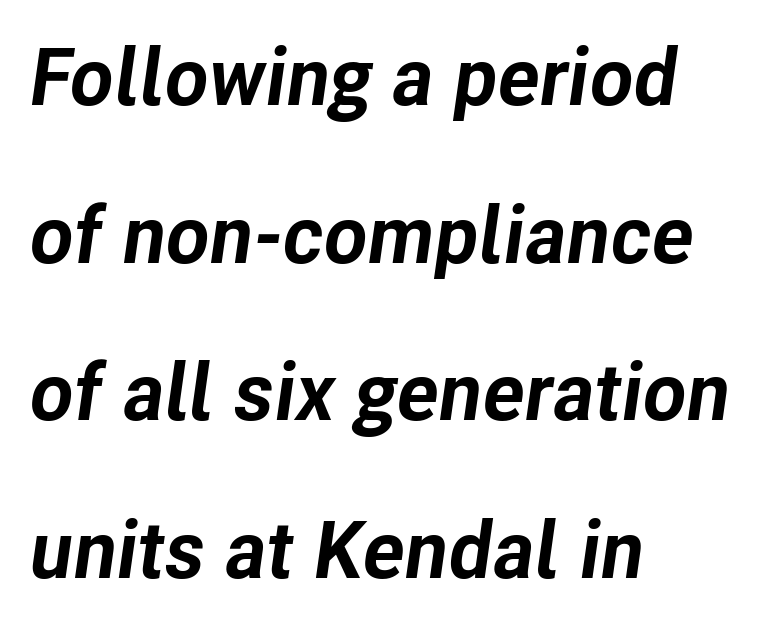
Q: Is the text bold? A: Yes.
Q: Is the text italic (slanted)? A: Yes, it leans right by about 8 degrees.
Q: Is the text underlined? A: No.
Q: How is the paragraph aligned? A: Left-aligned.
Q: Is the spacing between letters normal or unusually wide? A: Normal.
Q: Is the spacing between lines tight, normal or loose? A: Loose.
Q: Width (condensed, normal, or wide)? A: Normal.
Q: Stroke contrast? A: Low.
Q: x-height? A: Medium.
Q: Monospaced? A: No.
